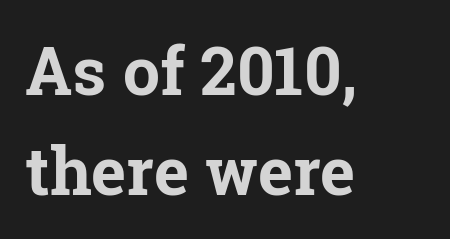
{"serif": "yes", "italic": "no", "bold": "yes", "weight": "bold", "width": "normal", "stroke_contrast": "low", "x_height": "medium", "monospaced": "no", "underline": "no", "align": "left", "line_spacing": "normal", "line_spacing_ratio": 1.52, "letter_spacing": "normal", "letter_spacing_em": 0.0, "glyph_px": 66}
